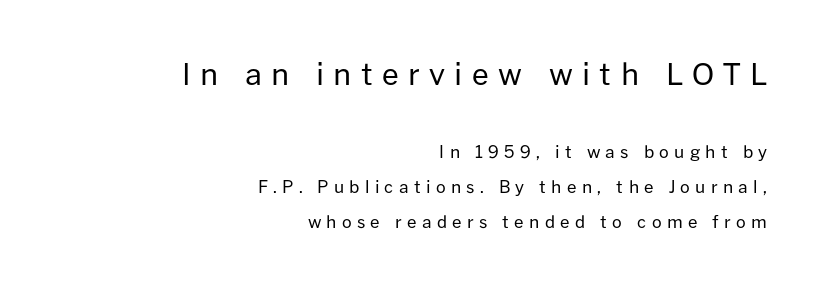
The image shows 30 px regular-weight sans-serif type, upright; set right-aligned, loose line spacing (2.06x), unusually wide letter spacing (+0.31 em), not underlined; the first (top) block is 1.76x larger; low stroke contrast and a medium x-height.
